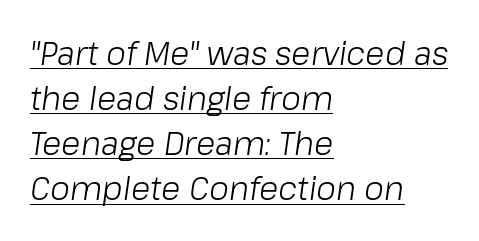
The image shows 32 px light type, italic (leaning right); set left-aligned, normal line spacing (1.41x), normal letter spacing, underlined; low stroke contrast and a medium x-height.
